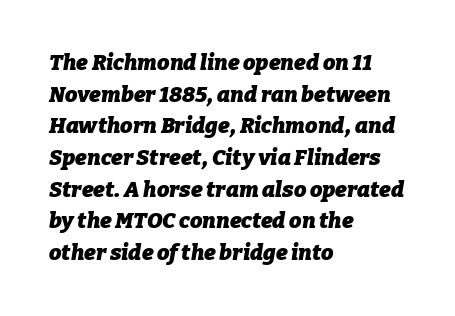
Q: Is the text bold? A: Yes.
Q: Is the text italic (slanted)? A: Yes, it leans right by about 9 degrees.
Q: Is the text underlined? A: No.
Q: How is the paragraph aligned? A: Left-aligned.
Q: Is the spacing between letters normal or unusually wide? A: Normal.
Q: Is the spacing between lines tight, normal or loose? A: Normal.
